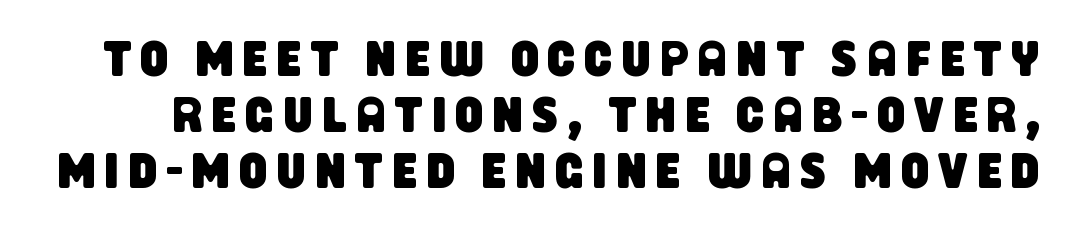
The letters advance in unequal steps, a hallmark of proportional type. The designer went with a sans here, leaving each stem footless. Descender tails drop into unmarked territory. Successive baselines arrive quickly, one right under another.
